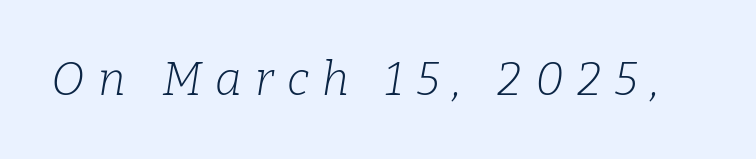
Classification — serif. Only glyphs here, with clear space below each row. Is the stroke heavy? The answer is a plain regular-or-lighter. Notice how the stems are inclined rather than vertical — that's the hallmark of italics.
